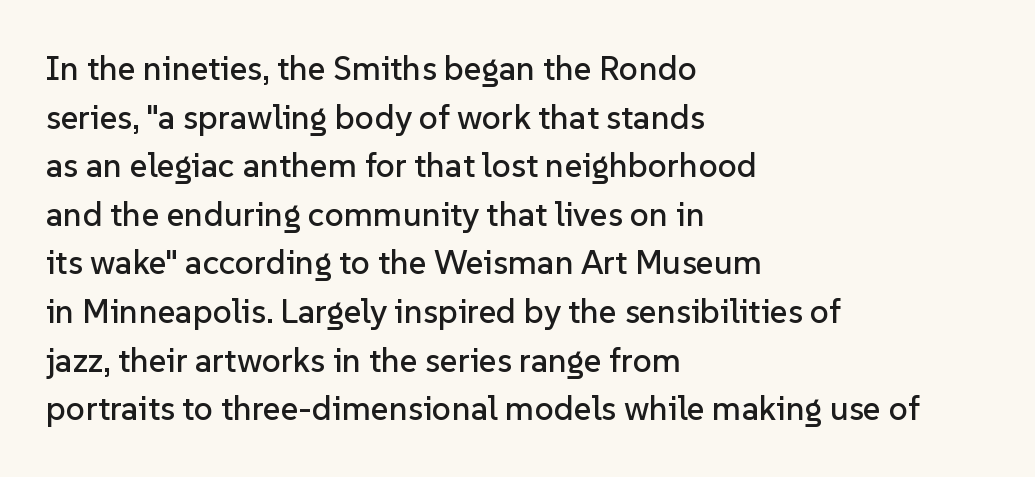
Q: Is the text italic (slanted)? A: No, it is upright.
Q: Is the typeface a serif or a sans-serif typeface? A: Sans-serif.
Q: Is the text underlined? A: No.
Q: How is the paragraph aligned? A: Left-aligned.
Q: Is the spacing between letters normal or unusually wide? A: Normal.
Q: Is the spacing between lines tight, normal or loose? A: Normal.
Q: Width (condensed, normal, or wide)? A: Normal.
Q: Stroke contrast? A: Low.
Q: x-height? A: Medium.
Q: Monospaced? A: No.
